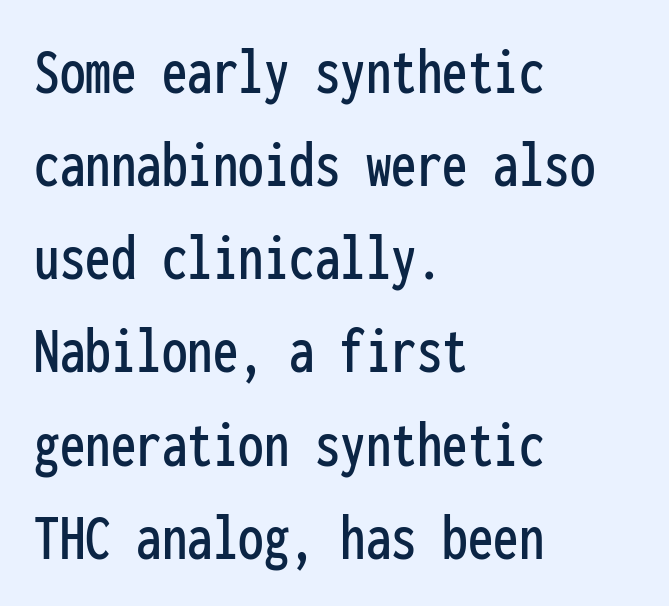
Q: Is the text italic (slanted)? A: No, it is upright.
Q: Is the typeface a serif or a sans-serif typeface? A: Sans-serif.
Q: Is the text underlined? A: No.
Q: How is the paragraph aligned? A: Left-aligned.
Q: Is the spacing between letters normal or unusually wide? A: Normal.
Q: Is the spacing between lines tight, normal or loose? A: Normal.
Q: Width (condensed, normal, or wide)? A: Condensed.
Q: Stroke contrast? A: Low.
Q: x-height? A: Medium.
Q: Monospaced? A: Yes.
